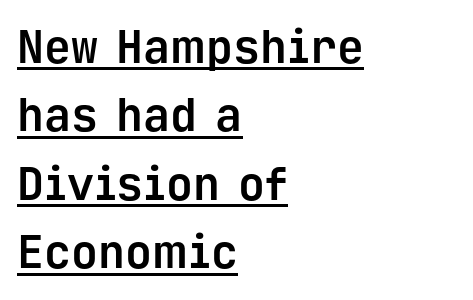
Summary of weight: heavy, a full bold. Is there any slant? The stems are plumb. Underlined type. Each new line begins a customary step beneath the previous one.
